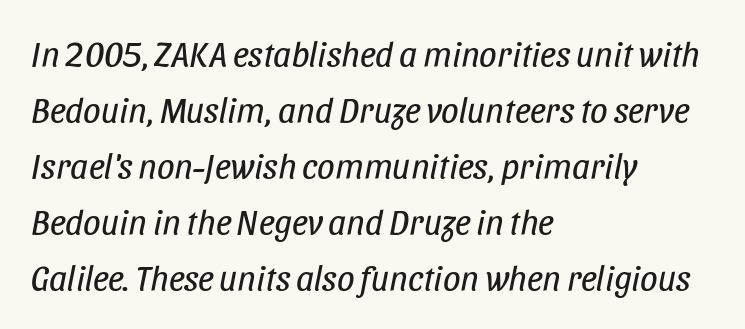
The image shows 35 px regular-weight, condensed type, italic (leaning right); set left-aligned, normal line spacing (1.6x), normal letter spacing, not underlined; low stroke contrast and a large x-height.
